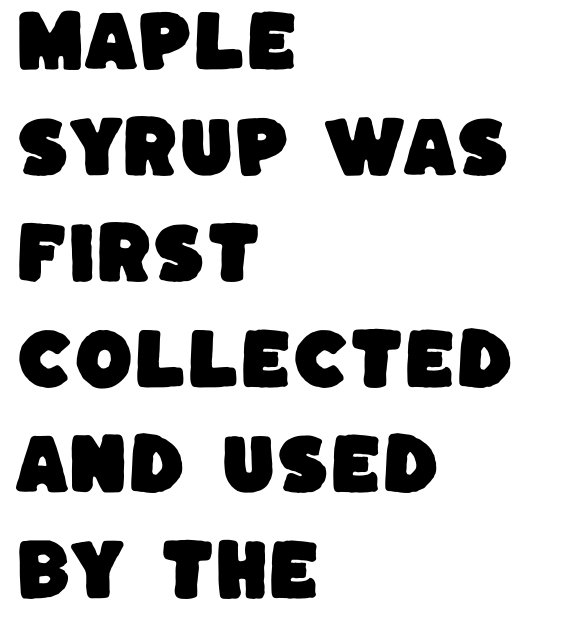
Q: Is the typeface a serif or a sans-serif typeface? A: Sans-serif.
Q: Is the text underlined? A: No.
Q: How is the paragraph aligned? A: Left-aligned.
Q: Is the spacing between letters normal or unusually wide? A: Normal.
Q: Is the spacing between lines tight, normal or loose? A: Normal.
Q: Width (condensed, normal, or wide)? A: Normal.
Q: Stroke contrast? A: Low.
Q: x-height? A: Large.
Q: Monospaced? A: No.
